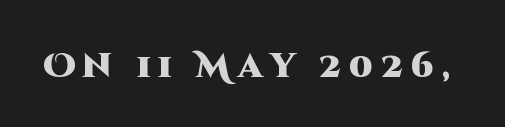
Q: Is the text bold? A: Yes.
Q: Is the text italic (slanted)? A: No, it is upright.
Q: Is the typeface a serif or a sans-serif typeface? A: Sans-serif.
Q: Is the text underlined? A: No.
Q: Is the spacing between letters normal or unusually wide? A: Unusually wide.
Q: Width (condensed, normal, or wide)? A: Normal.
Q: Stroke contrast? A: High.
Q: x-height? A: Large.
Q: Monospaced? A: No.
